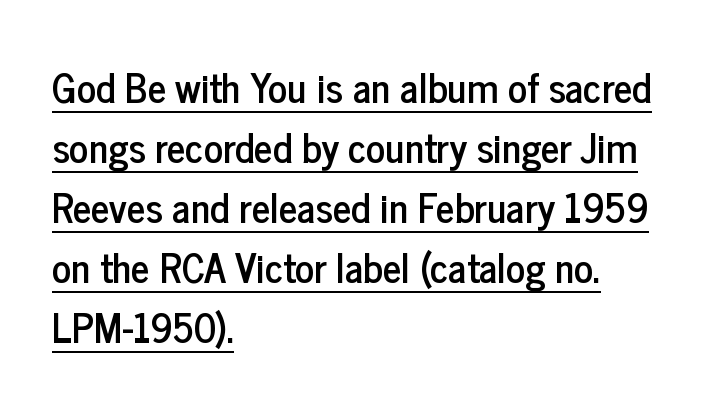
Q: Is the text italic (slanted)? A: No, it is upright.
Q: Is the typeface a serif or a sans-serif typeface? A: Sans-serif.
Q: Is the text underlined? A: Yes.
Q: How is the paragraph aligned? A: Left-aligned.
Q: Is the spacing between letters normal or unusually wide? A: Normal.
Q: Is the spacing between lines tight, normal or loose? A: Normal.
Q: Width (condensed, normal, or wide)? A: Condensed.
Q: Stroke contrast? A: Low.
Q: x-height? A: Medium.
Q: Monospaced? A: No.
